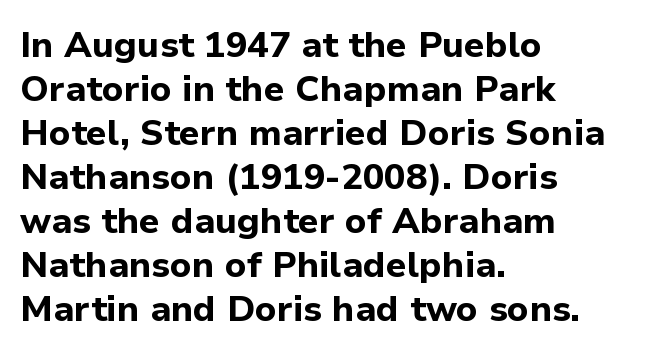
Every letter is thick-stroked: bold, no question. Visually the block forms a straight wall on the left and a jagged coastline on the right. Posture: vertical. The passage shown is typed in a proportional face where columns would drift. Look at the tracking — it's just the regular setting, nothing added.
